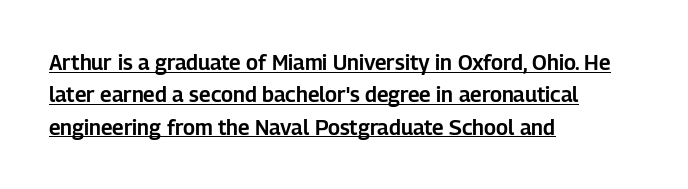
Q: Is the text italic (slanted)? A: No, it is upright.
Q: Is the text underlined? A: Yes.
Q: How is the paragraph aligned? A: Left-aligned.
Q: Is the spacing between letters normal or unusually wide? A: Normal.
Q: Is the spacing between lines tight, normal or loose? A: Normal.
